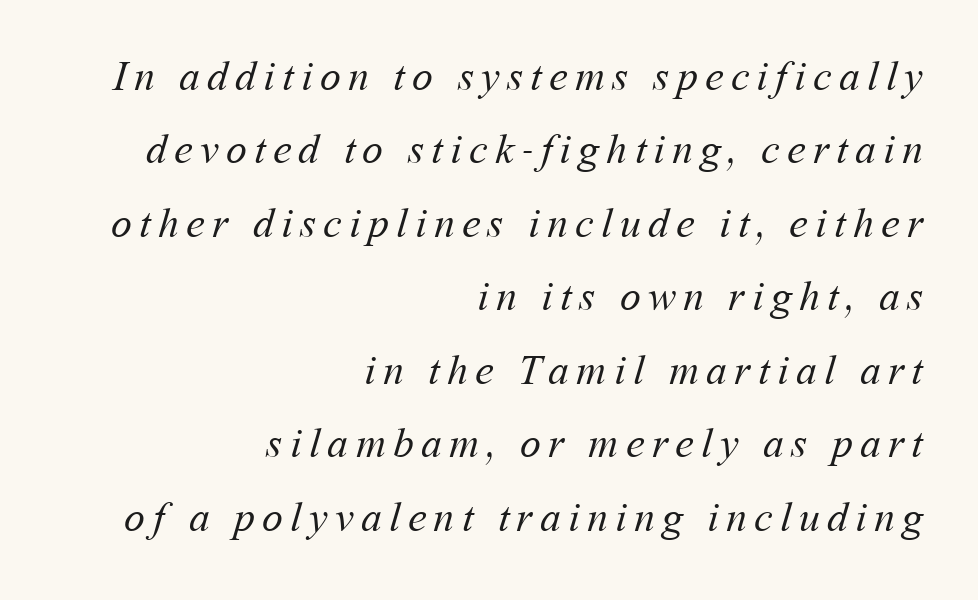
A flush-right, rag-left setting is used for this passage. The weight tops out at a normal text grade. The passage shown is typed in a proportional face where columns would drift. Has an underline been added? It has not.
